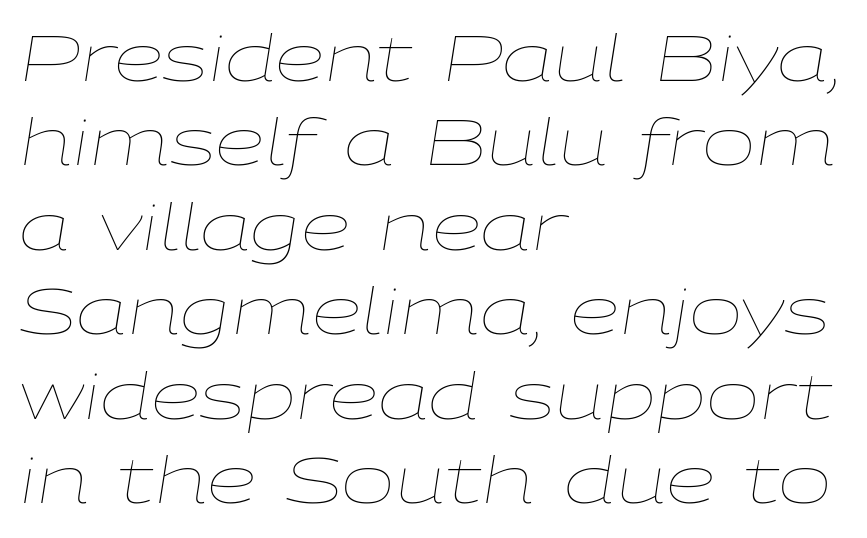
Q: Is the text bold? A: No.
Q: Is the text italic (slanted)? A: Yes, it leans right by about 9 degrees.
Q: Is the text underlined? A: No.
Q: How is the paragraph aligned? A: Left-aligned.
Q: Is the spacing between letters normal or unusually wide? A: Normal.
Q: Is the spacing between lines tight, normal or loose? A: Normal.
Q: Width (condensed, normal, or wide)? A: Wide.
Q: Stroke contrast? A: Low.
Q: x-height? A: Medium.
Q: Monospaced? A: No.
